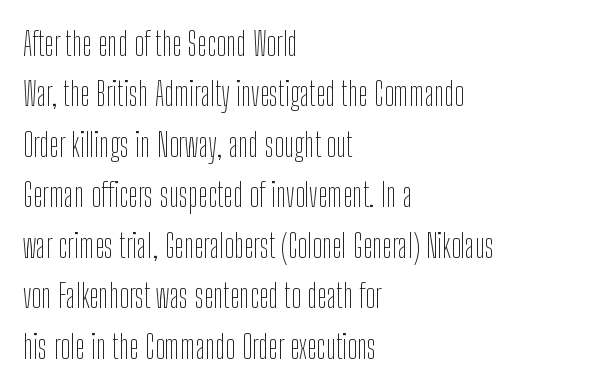
The image shows 33 px thin, condensed sans-serif type, upright; set left-aligned, normal line spacing (1.53x), normal letter spacing, not underlined; low stroke contrast and a medium x-height.
